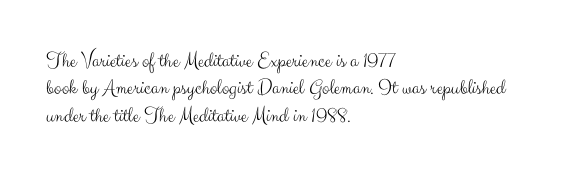
Q: Is the text bold? A: No.
Q: Is the text italic (slanted)? A: Yes.
Q: Is the text underlined? A: No.
Q: How is the paragraph aligned? A: Left-aligned.
Q: Is the spacing between letters normal or unusually wide? A: Normal.
Q: Is the spacing between lines tight, normal or loose? A: Normal.
